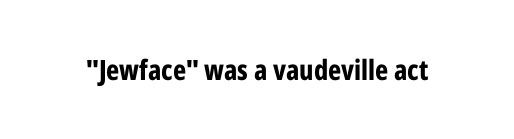
Is this a fixed-width face? No — the glyphs have proportional, varying widths. The face used here has the dense, thick strokes of a bold. The passage shown is not underscored anywhere. Examine the stroke ends and you'll find no serifs.
